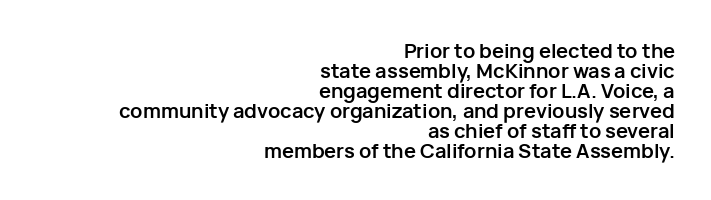
{"italic": "no", "bold": "yes", "underline": "no", "align": "right", "line_spacing": "tight", "line_spacing_ratio": 1.0, "letter_spacing": "normal", "letter_spacing_em": 0.0, "glyph_px": 20}
